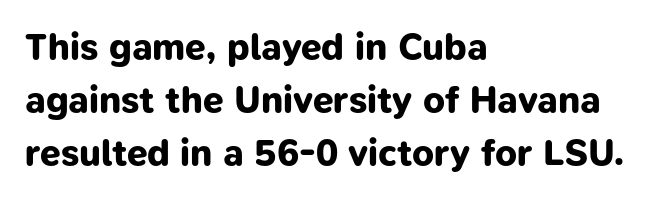
Q: Is the text bold? A: Yes.
Q: Is the typeface a serif or a sans-serif typeface? A: Sans-serif.
Q: Is the text underlined? A: No.
Q: How is the paragraph aligned? A: Left-aligned.
Q: Is the spacing between letters normal or unusually wide? A: Normal.
Q: Is the spacing between lines tight, normal or loose? A: Normal.
Q: Width (condensed, normal, or wide)? A: Normal.
Q: Stroke contrast? A: Low.
Q: x-height? A: Medium.
Q: Monospaced? A: No.
